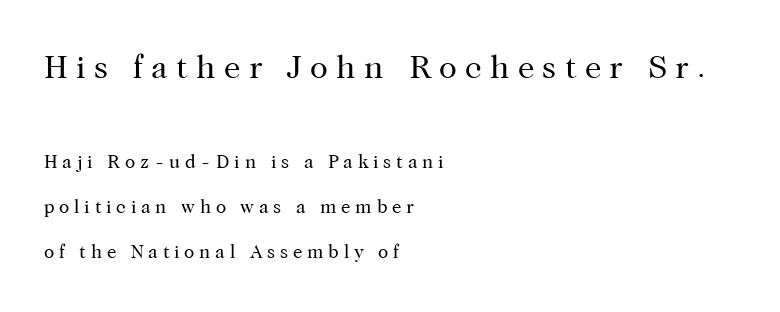
{"serif": "yes", "italic": "no", "bold": "no", "weight": "regular", "width": "normal", "stroke_contrast": "high", "x_height": "medium", "monospaced": "no", "underline": "no", "align": "left", "line_spacing": "loose", "line_spacing_ratio": 2.36, "letter_spacing": "wide", "letter_spacing_em": 0.25, "larger_block": "first", "size_ratio": 1.74, "glyph_px": 33}
